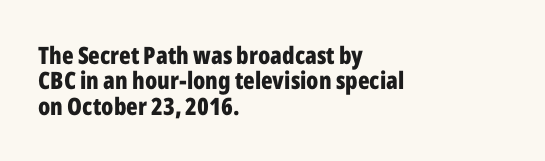
Very little white space separates one row of letters from the next. A clean baseline with only descenders dipping below it. Typesetter's note: full bold, strokes at maximum text heaviness. The compositor pushed each line to the left boundary. The lettering holds an erect, upright posture throughout.
